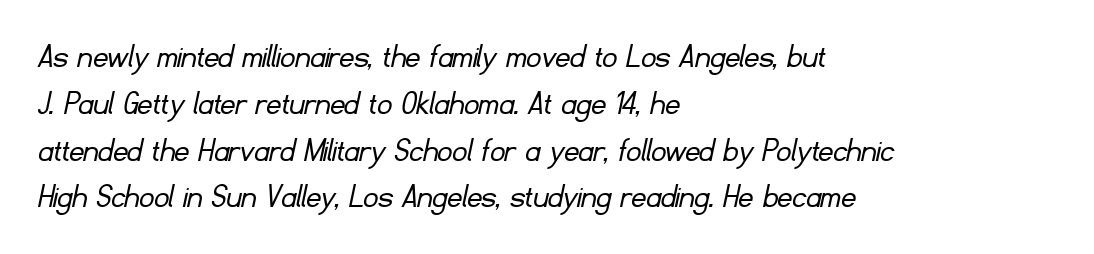
The image shows 36 px light sans-serif type; set left-aligned, normal line spacing (1.3x), normal letter spacing, not underlined; low stroke contrast and a small x-height.
